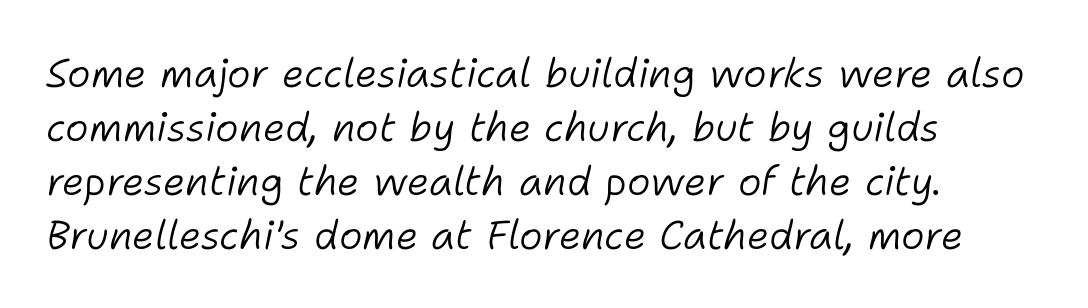
Q: Is the text bold? A: No.
Q: Is the text italic (slanted)? A: Yes, it leans right by about 11 degrees.
Q: Is the text underlined? A: No.
Q: How is the paragraph aligned? A: Left-aligned.
Q: Is the spacing between letters normal or unusually wide? A: Normal.
Q: Is the spacing between lines tight, normal or loose? A: Normal.
Q: Width (condensed, normal, or wide)? A: Normal.
Q: Stroke contrast? A: Low.
Q: x-height? A: Medium.
Q: Monospaced? A: No.
